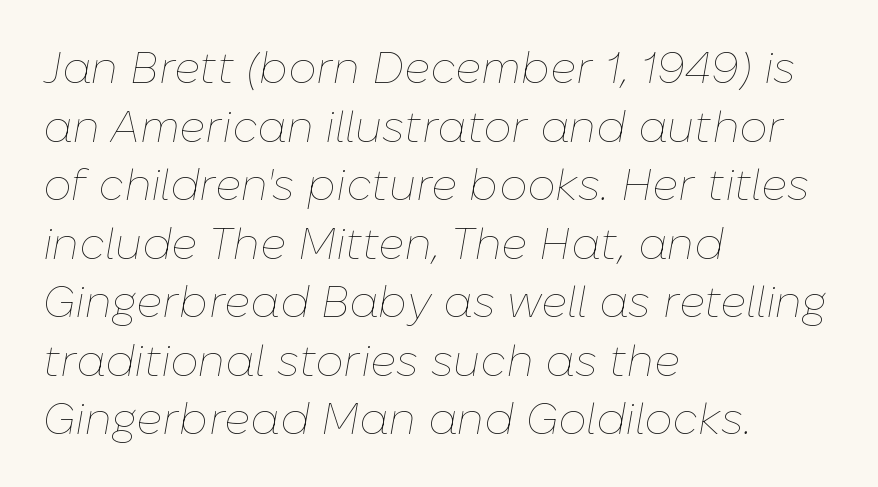
The block of text has a typical density, with ordinary space between rows. Observe the lean: these are italic letterforms. Compared with a centered layout, this one pins lines to the left instead. These glyphs show unthickened strokes, regular width or finer.
